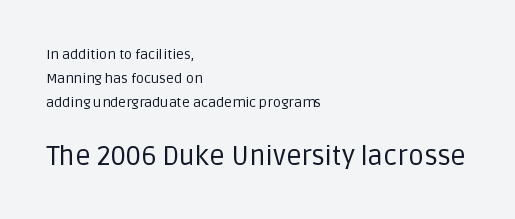
Q: Is the text bold? A: No.
Q: Is the text italic (slanted)? A: No, it is upright.
Q: Is the text underlined? A: No.
Q: How is the paragraph aligned? A: Left-aligned.
Q: Is the spacing between letters normal or unusually wide? A: Normal.
Q: Which block of text is set in a larger size, the first (top) or the second (bottom)? A: The second (bottom) one.
